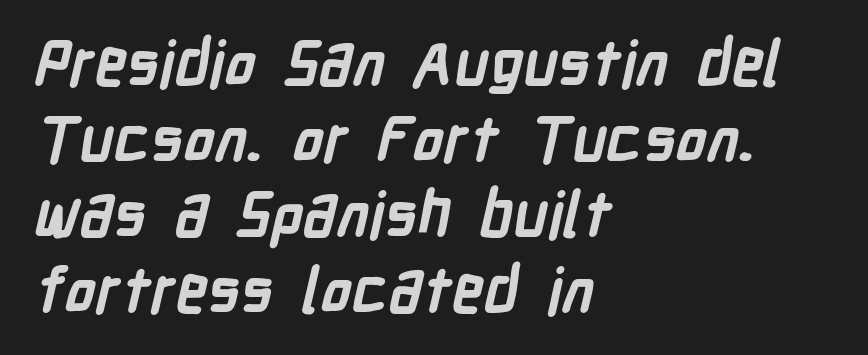
The image shows 63 px semibold, condensed sans-serif type; set left-aligned, line spacing 1.2x, normal letter spacing, not underlined; low stroke contrast and a medium x-height.
